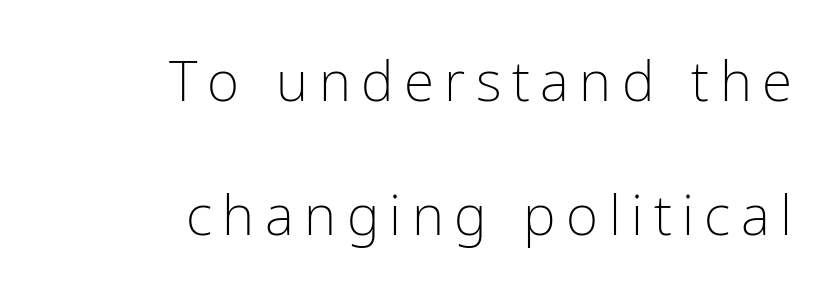
The image shows 55 px light, condensed sans-serif type, upright; set right-aligned, loose line spacing (2.43x), not underlined; low stroke contrast and a medium x-height.
